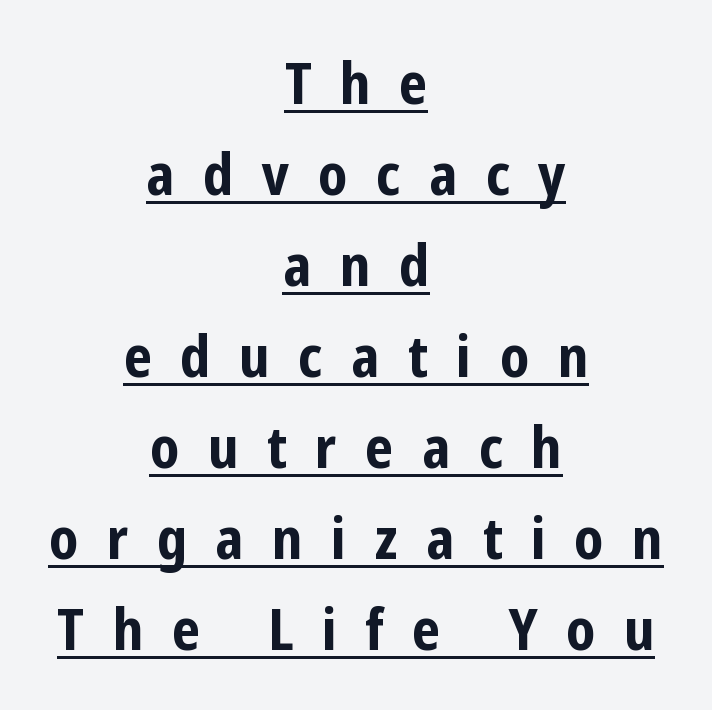
Q: Is the text bold? A: Yes.
Q: Is the text italic (slanted)? A: No, it is upright.
Q: Is the typeface a serif or a sans-serif typeface? A: Sans-serif.
Q: Is the text underlined? A: Yes.
Q: How is the paragraph aligned? A: Centered.
Q: Is the spacing between letters normal or unusually wide? A: Unusually wide.
Q: Is the spacing between lines tight, normal or loose? A: Normal.
Q: Width (condensed, normal, or wide)? A: Condensed.
Q: Stroke contrast? A: Low.
Q: x-height? A: Medium.
Q: Monospaced? A: No.
